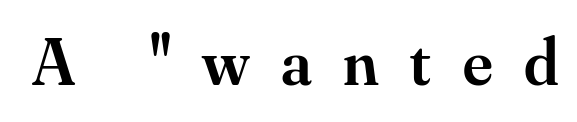
If you drew a line through each stem, it would be perfectly vertical. Set as a demibold, roughly 600 on the weight scale. Plain, unruled lines of type. This sample uses a serif face. Someone cranked the tracking dial way up on this one. The rendering uses natural spacing where letterforms have individual widths.
